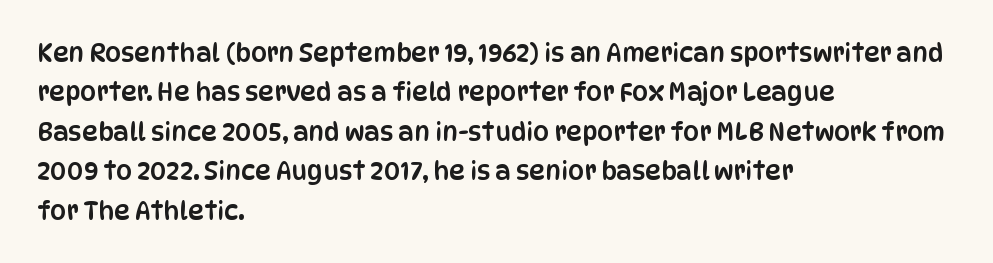
The setting favours the left margin, as ordinary paragraphs usually do. Is there any slant? The stems are plumb. A bare baseline throughout the passage. The letterforms sit shoulder to shoulder at normal distance. These lines sit exactly where default settings would place them.
